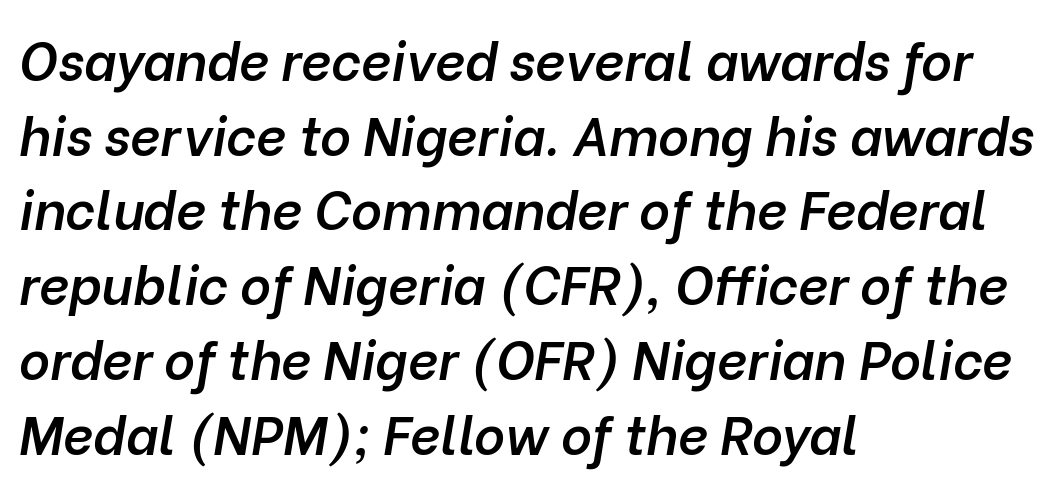
{"italic": "yes", "lean": "right", "slant_degrees": 10, "bold": "semi", "weight": "semibold", "width": "normal", "stroke_contrast": "low", "x_height": "medium", "monospaced": "no", "underline": "no", "align": "left", "line_spacing": "normal", "line_spacing_ratio": 1.41, "letter_spacing": "normal", "letter_spacing_em": 0.0, "glyph_px": 53}
